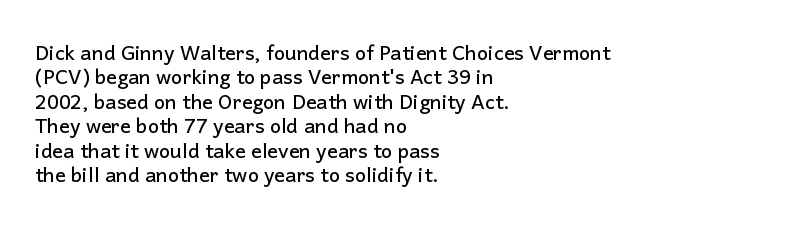
Q: Is the text italic (slanted)? A: No, it is upright.
Q: Is the text underlined? A: No.
Q: How is the paragraph aligned? A: Left-aligned.
Q: Is the spacing between letters normal or unusually wide? A: Normal.
